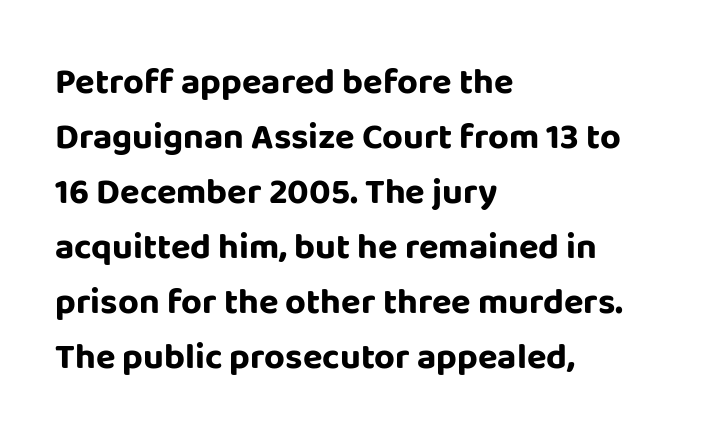
The image shows 36 px bold sans-serif type, upright; set left-aligned, normal line spacing (1.53x), normal letter spacing, not underlined; low stroke contrast and a large x-height.
